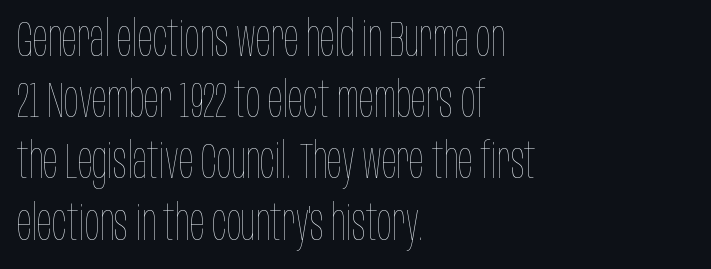
{"italic": "no", "bold": "no", "weight": "thin", "width": "condensed", "stroke_contrast": "low", "x_height": "large", "monospaced": "no", "underline": "no", "align": "left", "line_spacing": "normal", "line_spacing_ratio": 1.25, "letter_spacing": "normal", "letter_spacing_em": 0.0, "glyph_px": 49}
